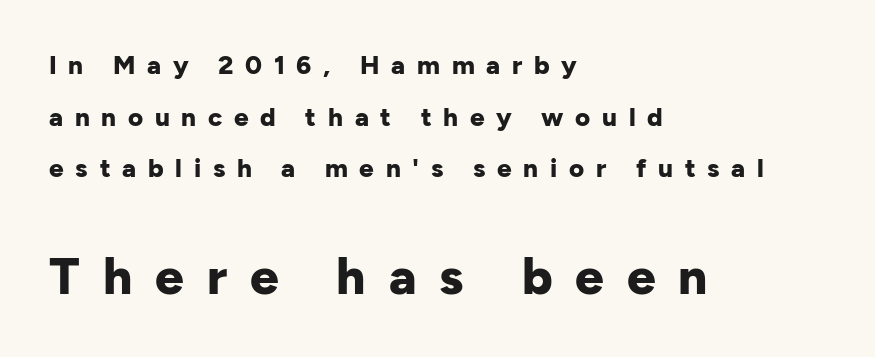
The strip under each line holds only bare page. The rendering uses a large line-height, opening up the rows. If you drew a line through each stem, it would be perfectly vertical. The face used here is proportionally spaced, like ordinary book or web type.
